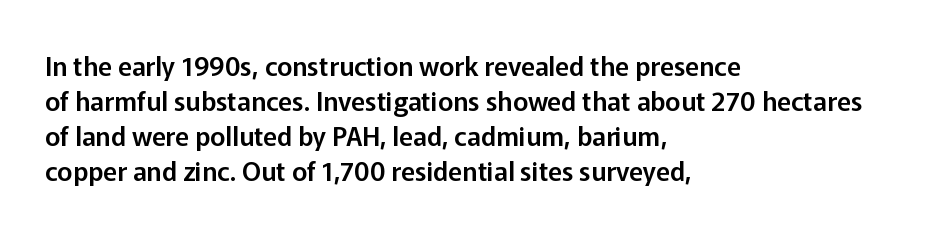
The letters stand straight up with perfectly vertical stems. Anything drawn beneath the words? Only blank space. Vertical spacing — default. Short note: letters normally spaced. Leftover space on each line is placed entirely after the last word.
